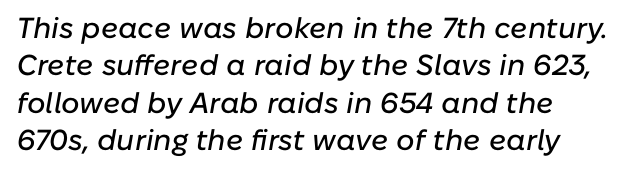
The image shows 29 px text type, italic (leaning right); set left-aligned, normal line spacing (1.29x), normal letter spacing, not underlined; low stroke contrast and a medium x-height.
